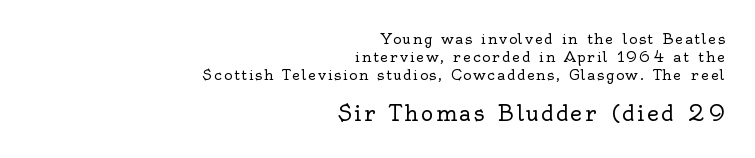
The image shows 21 px text type, upright; set right-aligned, normal line spacing (1.27x), not underlined; the second (bottom) block is 1.5x larger.
